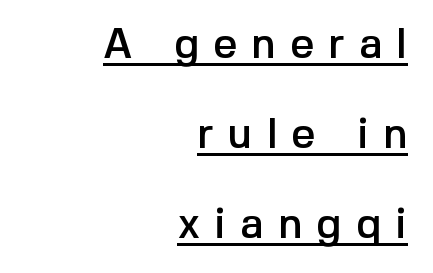
The image shows 42 px sans-serif type, upright; set right-aligned, loose line spacing (2.14x), unusually wide letter spacing (+0.34 em), underlined; a medium x-height.
